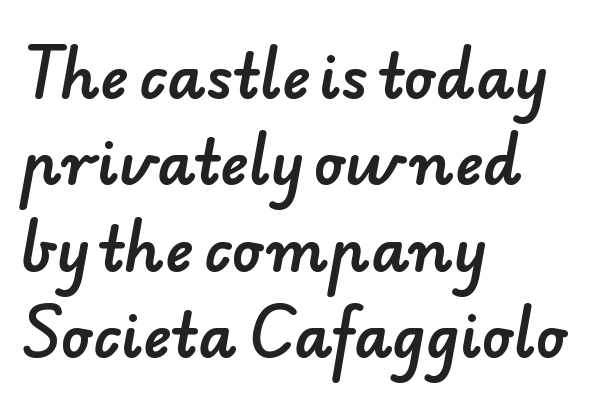
Q: Is the typeface a serif or a sans-serif typeface? A: Sans-serif.
Q: Is the text underlined? A: No.
Q: How is the paragraph aligned? A: Left-aligned.
Q: Is the spacing between letters normal or unusually wide? A: Normal.
Q: Is the spacing between lines tight, normal or loose? A: Normal.
Q: Width (condensed, normal, or wide)? A: Normal.
Q: Stroke contrast? A: Low.
Q: x-height? A: Small.
Q: Monospaced? A: No.
